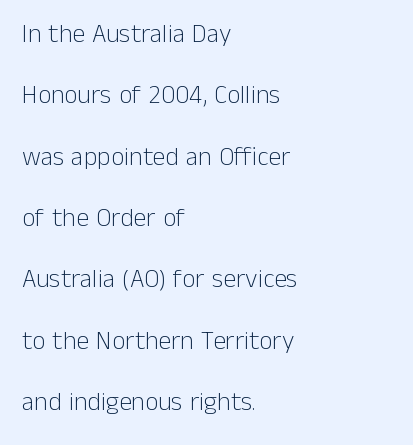
Quick note: interline space is abundant. Each word holds together tightly as a unit, with standard inter-letter gaps. The type sits square on the baseline with zero lean. Horizontally, the lines are justified to the leading edge only. The strokes are not fattened; the text isn't bold. The glyphs are unaccompanied by any horizontal stroke below them.
